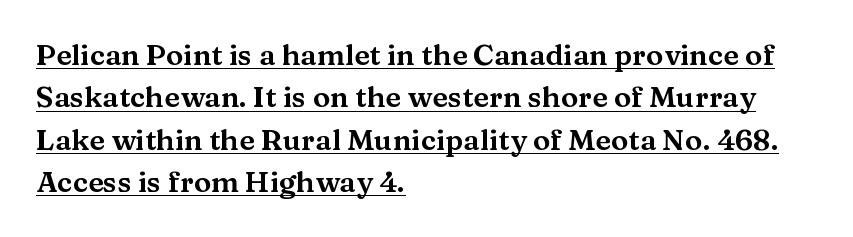
Q: Is the text italic (slanted)? A: No, it is upright.
Q: Is the typeface a serif or a sans-serif typeface? A: Serif.
Q: Is the text underlined? A: Yes.
Q: How is the paragraph aligned? A: Left-aligned.
Q: Is the spacing between letters normal or unusually wide? A: Normal.
Q: Is the spacing between lines tight, normal or loose? A: Normal.
Q: Width (condensed, normal, or wide)? A: Wide.
Q: Stroke contrast? A: Medium.
Q: x-height? A: Medium.
Q: Monospaced? A: No.
